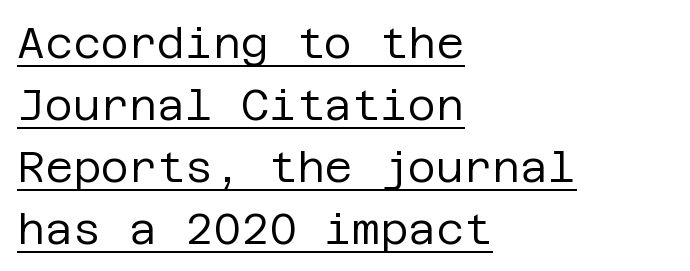
A sans-serif font was chosen for this passage. Ordinary non-slanted type is in use. Here the glyphs are tracked normally, forming tight word shapes. Summary of weight: not heavy and not bold.
